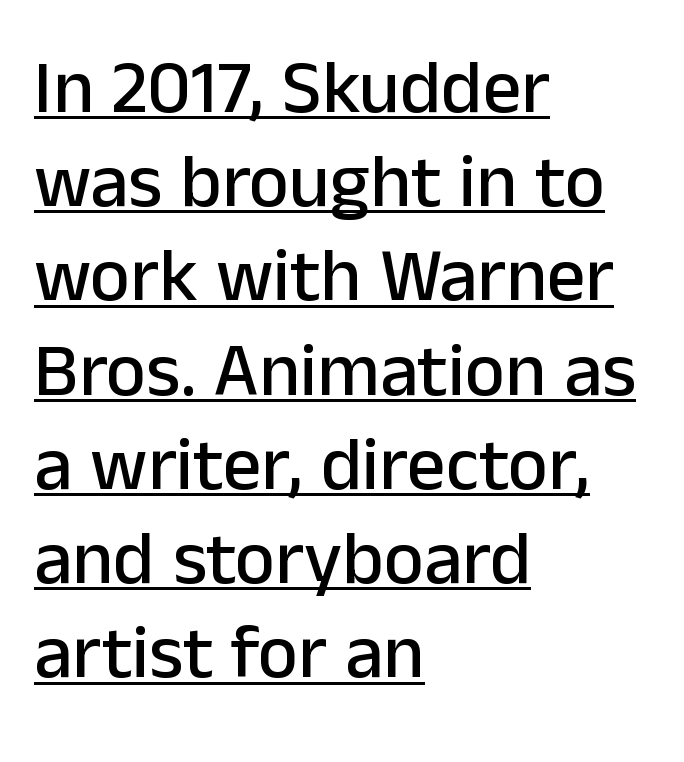
{"serif": "no", "italic": "no", "width": "normal", "stroke_contrast": "low", "x_height": "medium", "monospaced": "no", "underline": "yes", "align": "left", "line_spacing_ratio": 1.24, "letter_spacing": "normal", "letter_spacing_em": 0.0, "glyph_px": 76}
